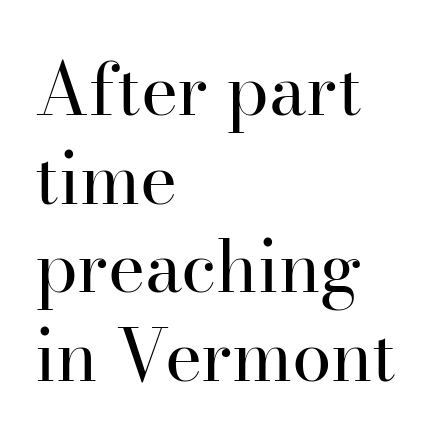
Q: Is the text bold? A: No.
Q: Is the text italic (slanted)? A: No, it is upright.
Q: Is the typeface a serif or a sans-serif typeface? A: Serif.
Q: Is the text underlined? A: No.
Q: How is the paragraph aligned? A: Left-aligned.
Q: Is the spacing between letters normal or unusually wide? A: Normal.
Q: Is the spacing between lines tight, normal or loose? A: Normal.
Q: Width (condensed, normal, or wide)? A: Normal.
Q: Stroke contrast? A: High.
Q: x-height? A: Small.
Q: Monospaced? A: No.
